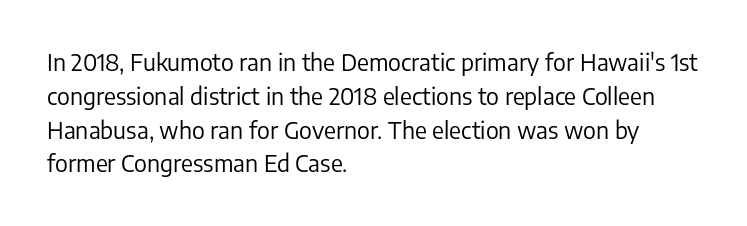
Just letters on the line, the space beneath them empty. Evenly set lines give the paragraph a standard silhouette. Heft: none added — not bold. Notice how the passage keeps a crisp vertical edge on the left only. No extra tracking has been applied to these lines. A roman cut, with each character standing at attention.
